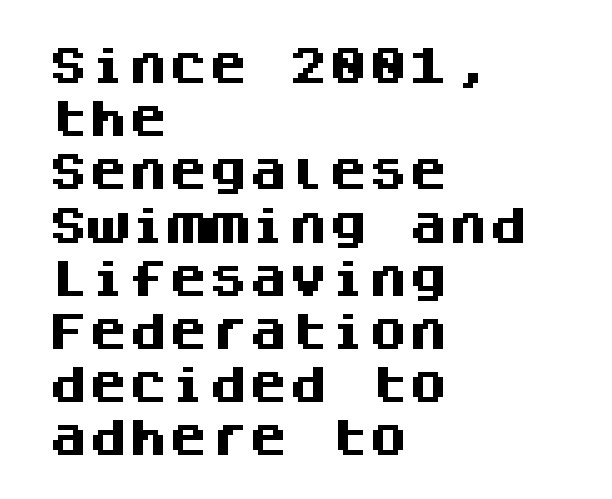
{"serif": "no", "italic": "no", "bold": "yes", "weight": "heavy", "width": "normal", "stroke_contrast": "medium", "x_height": "large", "monospaced": "yes", "underline": "no", "align": "left", "line_spacing": "normal", "line_spacing_ratio": 1.33, "letter_spacing": "normal", "letter_spacing_em": 0.0, "glyph_px": 40}
